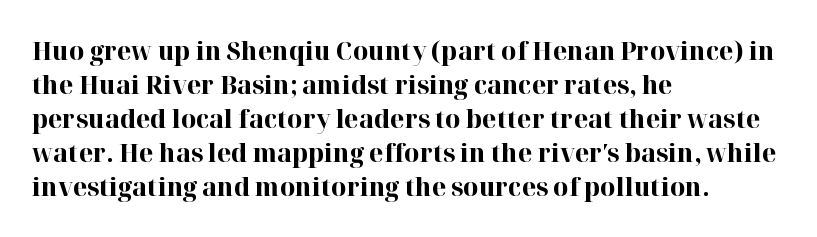
Typeset ragged right — the left edge is the straight one. Words float on clear page, feet unadorned. Vertically, the passage feels balanced, rows spaced as you'd expect. This sample uses plain, unmodified letter spacing. Summary of weight: heavy, a full bold. Characters remain perfectly vertical along every line.
